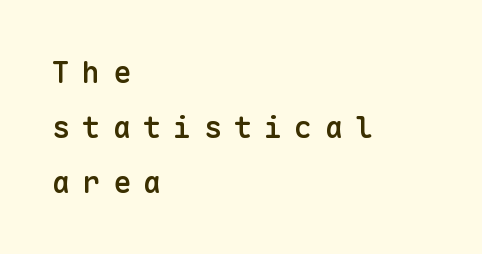
The image shows 30 px semibold sans-serif type, upright, monospaced; set left-aligned, line spacing 1.83x, unusually wide letter spacing (+0.41 em), not underlined; low stroke contrast and a medium x-height.
